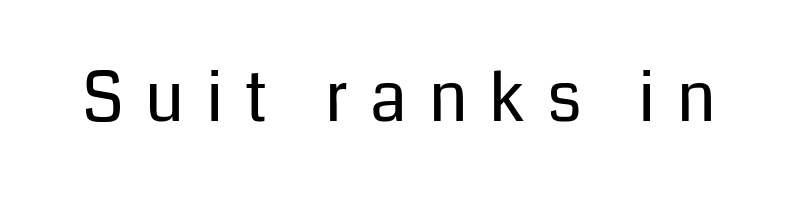
The image shows 68 px regular-weight sans-serif type, upright; set unusually wide letter spacing (+0.32 em), not underlined; low stroke contrast and a medium x-height.
